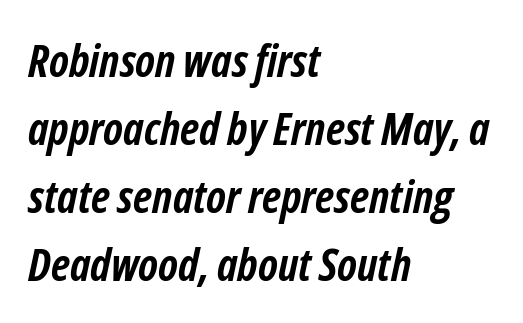
The paragraph has a hard left edge and a soft right edge. Pretty heavy lettering here — definitely bold. Any mark beneath the type? The region is blank. Spacing verdict: proportional, widths tailored to each character. The letterforms sit shoulder to shoulder at normal distance.
